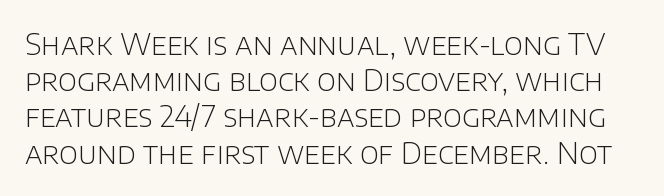
Q: Is the text bold? A: No.
Q: Is the text italic (slanted)? A: No, it is upright.
Q: Is the typeface a serif or a sans-serif typeface? A: Sans-serif.
Q: Is the text underlined? A: No.
Q: Is the spacing between letters normal or unusually wide? A: Normal.
Q: Is the spacing between lines tight, normal or loose? A: Normal.
Q: Width (condensed, normal, or wide)? A: Normal.
Q: Stroke contrast? A: Low.
Q: x-height? A: Large.
Q: Monospaced? A: No.
